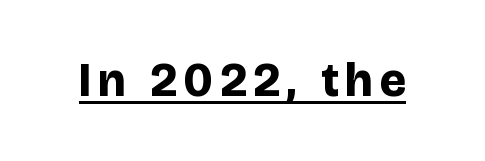
The image shows 47 px bold sans-serif type, upright; set underlined; low stroke contrast and a large x-height.
